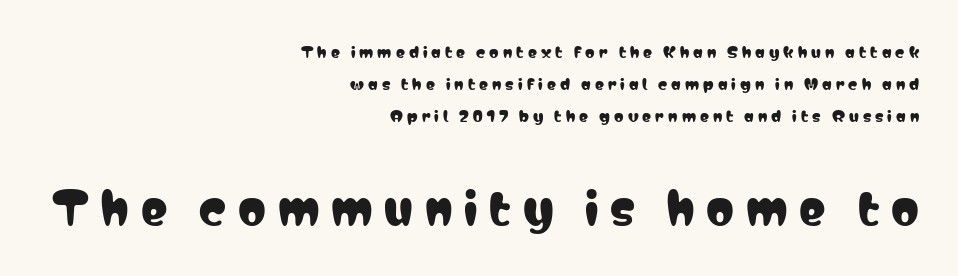
{"serif": "no", "italic": "no", "width": "condensed", "stroke_contrast": "low", "x_height": "medium", "monospaced": "no", "underline": "no", "align": "right", "line_spacing": "loose", "line_spacing_ratio": 2.14, "letter_spacing": "wide", "letter_spacing_em": 0.27, "larger_block": "second", "size_ratio": 2.93, "glyph_px": 44}
